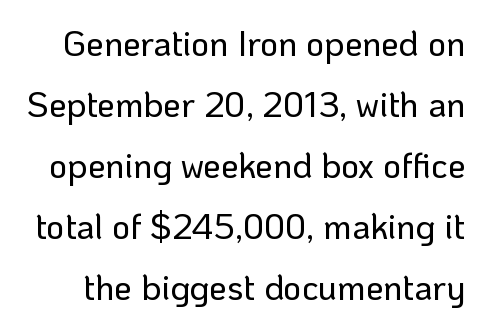
Q: Is the text italic (slanted)? A: No, it is upright.
Q: Is the typeface a serif or a sans-serif typeface? A: Sans-serif.
Q: Is the text underlined? A: No.
Q: Is the spacing between letters normal or unusually wide? A: Normal.
Q: Width (condensed, normal, or wide)? A: Normal.
Q: Stroke contrast? A: Low.
Q: x-height? A: Medium.
Q: Monospaced? A: No.
